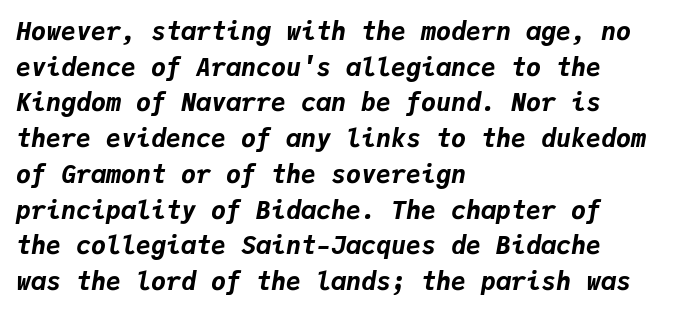
Q: Is the text bold? A: Yes.
Q: Is the text italic (slanted)? A: Yes, it leans right by about 9 degrees.
Q: Is the text underlined? A: No.
Q: How is the paragraph aligned? A: Left-aligned.
Q: Is the spacing between letters normal or unusually wide? A: Normal.
Q: Is the spacing between lines tight, normal or loose? A: Normal.
